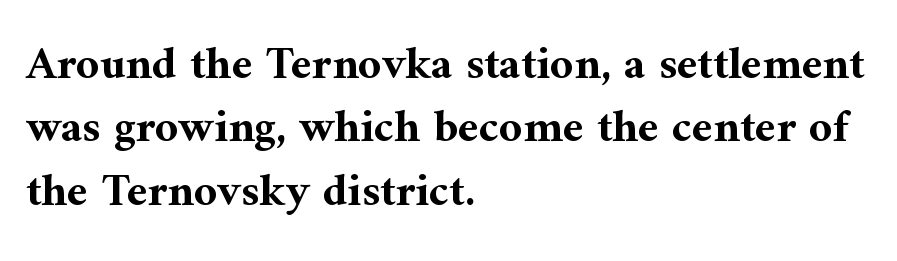
Regular leading. Short and long lines alike share a common starting point at left. Italic: no, the glyphs are upright roman. To sum up the face: it has serifs. The strip under each line holds only bare page.
